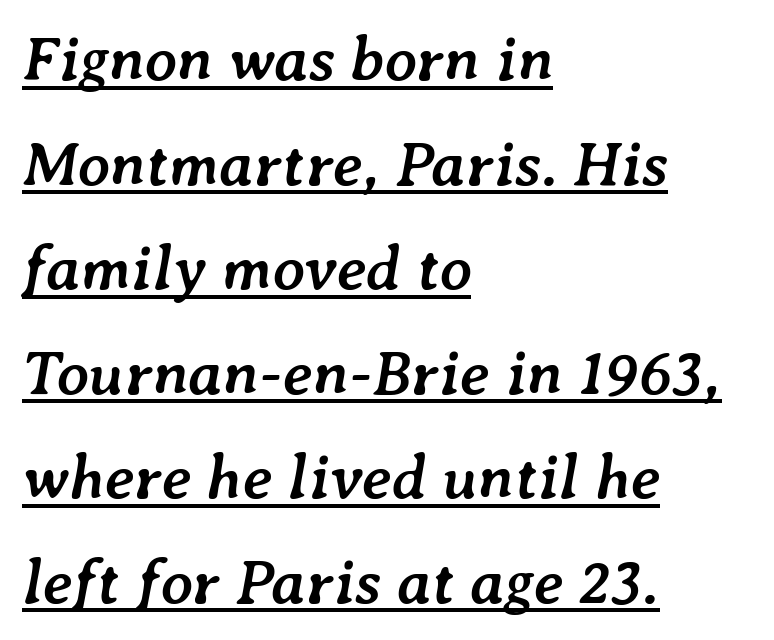
Q: Is the text bold? A: Yes.
Q: Is the text italic (slanted)? A: Yes, it leans right by about 7 degrees.
Q: Is the text underlined? A: Yes.
Q: How is the paragraph aligned? A: Left-aligned.
Q: Is the spacing between letters normal or unusually wide? A: Normal.
Q: Is the spacing between lines tight, normal or loose? A: Normal.
Q: Width (condensed, normal, or wide)? A: Normal.
Q: Stroke contrast? A: Low.
Q: x-height? A: Medium.
Q: Monospaced? A: No.
